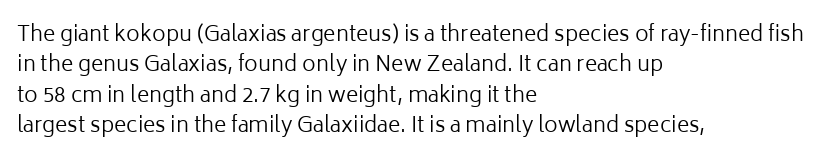
The image shows 21 px text type, upright; set left-aligned, normal line spacing (1.45x), normal letter spacing, not underlined.
